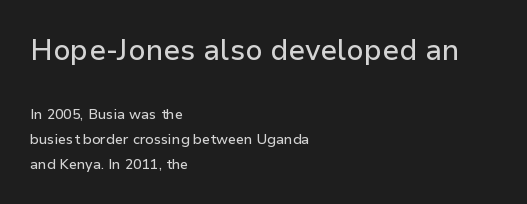
Q: Is the text italic (slanted)? A: No, it is upright.
Q: Is the typeface a serif or a sans-serif typeface? A: Sans-serif.
Q: Is the text underlined? A: No.
Q: How is the paragraph aligned? A: Left-aligned.
Q: Is the spacing between letters normal or unusually wide? A: Normal.
Q: Which block of text is set in a larger size, the first (top) or the second (bottom)? A: The first (top) one.
Q: Width (condensed, normal, or wide)? A: Normal.
Q: Stroke contrast? A: Low.
Q: x-height? A: Medium.
Q: Monospaced? A: No.
